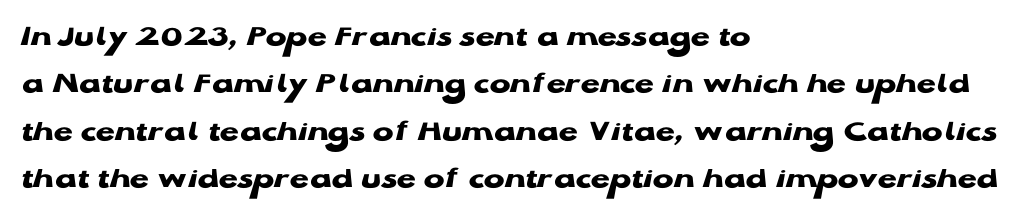
The image shows 31 px heavy, wide sans-serif type, upright; set left-aligned, normal line spacing (1.53x), normal letter spacing, not underlined; low stroke contrast and a medium x-height.
